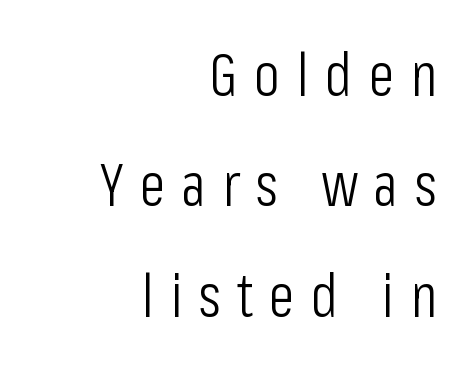
The image shows 61 px light, condensed sans-serif type, upright; set right-aligned, line spacing 1.81x, unusually wide letter spacing (+0.26 em), not underlined; low stroke contrast and a medium x-height.
